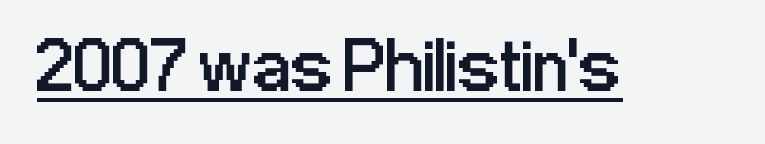
{"serif": "no", "italic": "no", "bold": "no", "weight": "regular", "width": "condensed", "stroke_contrast": "low", "x_height": "medium", "monospaced": "no", "underline": "yes", "letter_spacing": "normal", "letter_spacing_em": 0.0, "glyph_px": 76}
